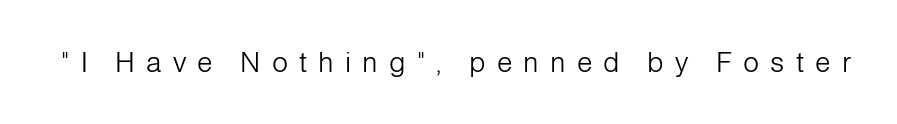
{"serif": "no", "italic": "no", "bold": "no", "weight": "light", "width": "normal", "stroke_contrast": "low", "x_height": "medium", "monospaced": "no", "underline": "no", "letter_spacing": "wide", "letter_spacing_em": 0.4, "glyph_px": 28}
